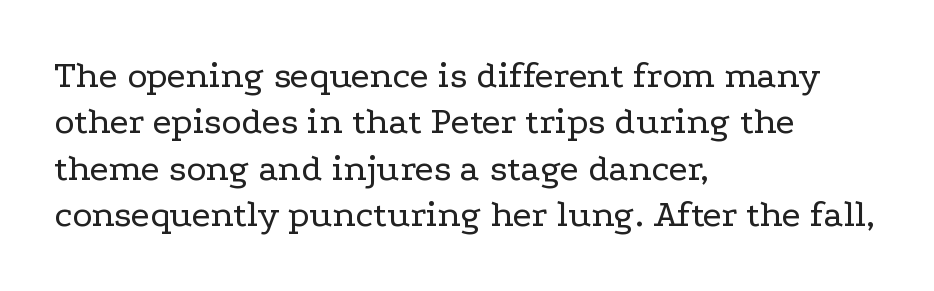
Q: Is the text bold? A: No.
Q: Is the text italic (slanted)? A: No, it is upright.
Q: Is the typeface a serif or a sans-serif typeface? A: Serif.
Q: Is the text underlined? A: No.
Q: How is the paragraph aligned? A: Left-aligned.
Q: Is the spacing between letters normal or unusually wide? A: Normal.
Q: Width (condensed, normal, or wide)? A: Wide.
Q: Stroke contrast? A: Low.
Q: x-height? A: Medium.
Q: Monospaced? A: No.
